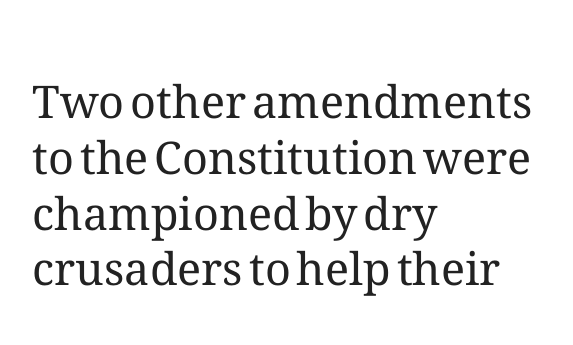
Q: Is the text bold? A: No.
Q: Is the text italic (slanted)? A: No, it is upright.
Q: Is the text underlined? A: No.
Q: How is the paragraph aligned? A: Left-aligned.
Q: Is the spacing between letters normal or unusually wide? A: Normal.
Q: Width (condensed, normal, or wide)? A: Normal.
Q: Stroke contrast? A: Medium.
Q: x-height? A: Medium.
Q: Monospaced? A: No.
